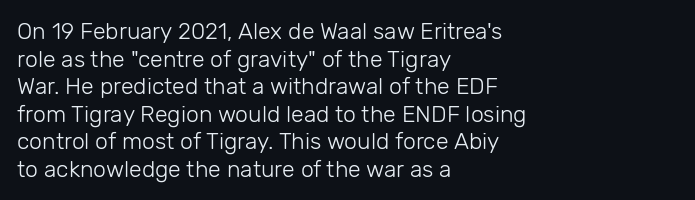
The image shows 23 px text type, upright; set left-aligned, line spacing 1.2x, normal letter spacing, not underlined.
